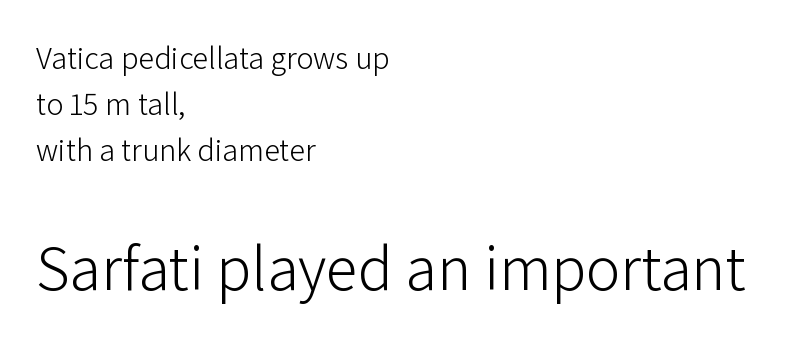
{"serif": "no", "italic": "no", "bold": "no", "weight": "light", "width": "normal", "stroke_contrast": "low", "x_height": "medium", "monospaced": "no", "underline": "no", "align": "left", "line_spacing": "normal", "line_spacing_ratio": 1.43, "letter_spacing": "normal", "letter_spacing_em": 0.0, "larger_block": "second", "size_ratio": 2.0, "glyph_px": 64}
